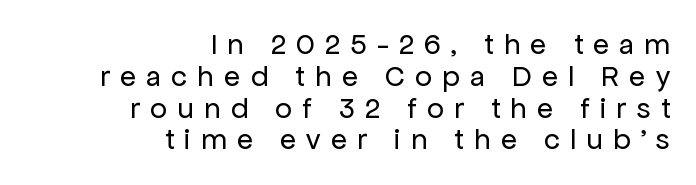
{"serif": "no", "italic": "no", "bold": "no", "weight": "regular", "width": "normal", "stroke_contrast": "low", "x_height": "medium", "monospaced": "no", "underline": "no", "align": "right", "line_spacing": "tight", "line_spacing_ratio": 1.06, "letter_spacing": "wide", "letter_spacing_em": 0.34, "glyph_px": 30}
